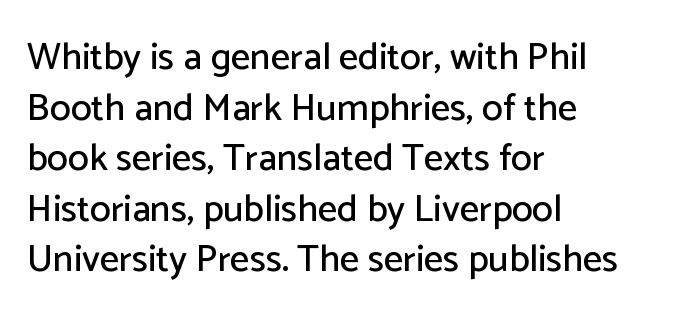
The image shows 38 px sans-serif type, upright; set left-aligned, normal line spacing (1.33x), normal letter spacing, not underlined; low stroke contrast and a medium x-height.
